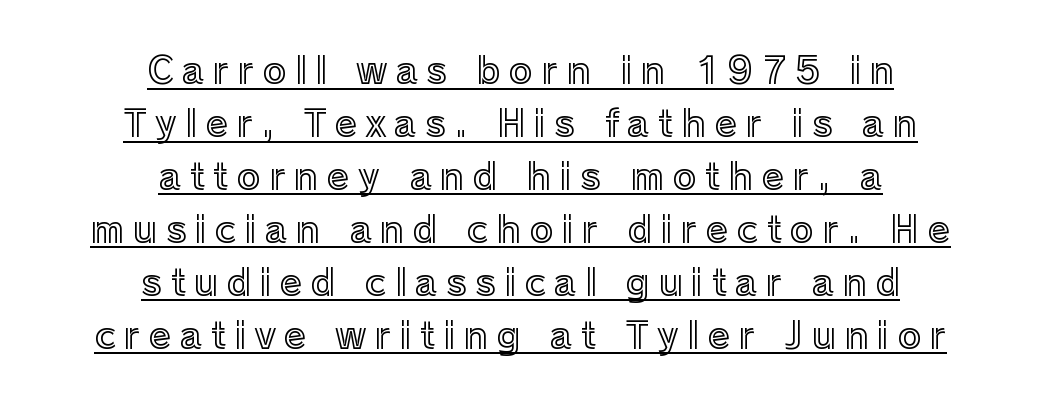
Spacing verdict: proportional, widths tailored to each character. The rendering positions every line midway between the sides. A typesetter would mark this as roman, not italic. Beneath each row of characters lies a ruled line.
